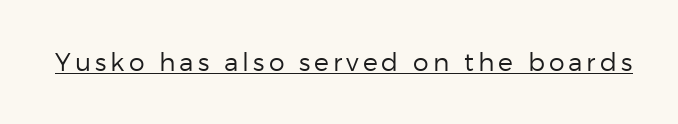
{"italic": "no", "bold": "no", "underline": "yes", "glyph_px": 25}
